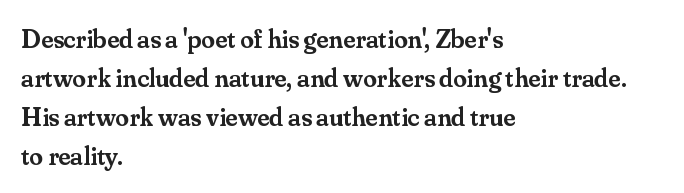
Spacing between characters is what you'd get straight out of the box. The space directly below the letters is spotless. The lines are quadded left. This sample uses an upright cut, with every glyph sitting square on the baseline. Look at the stroke-to-counter ratio: somewhat heavy, a semibold.
